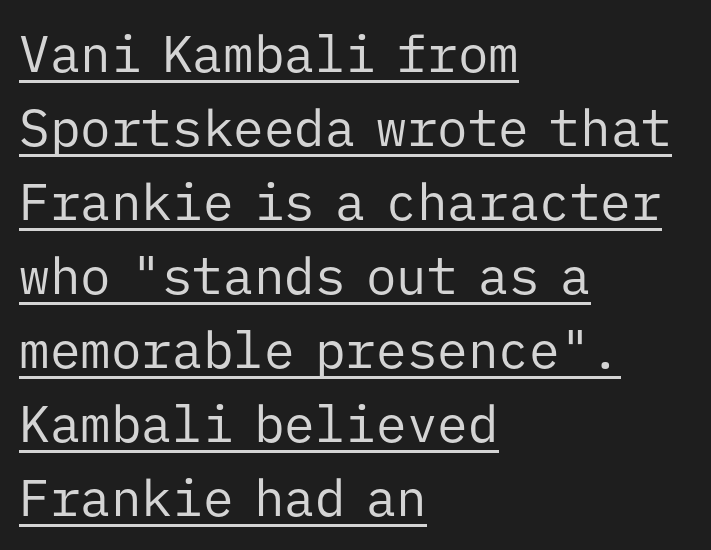
The image shows 51 px regular-weight sans-serif type, upright, monospaced; set left-aligned, normal line spacing (1.45x), normal letter spacing, underlined; low stroke contrast and a medium x-height.
